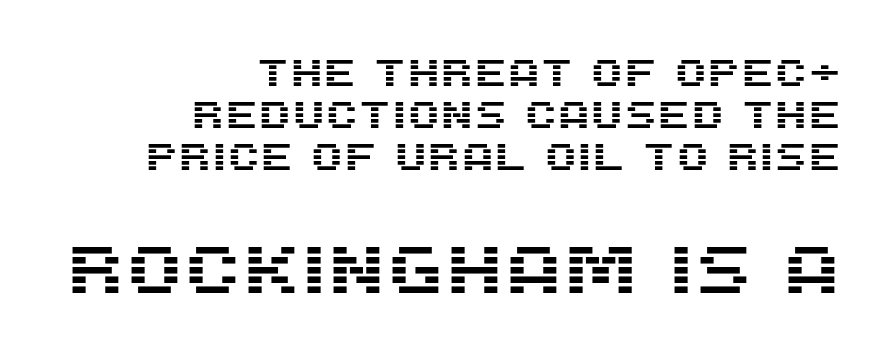
{"serif": "no", "italic": "no", "width": "normal", "stroke_contrast": "medium", "x_height": "large", "monospaced": "no", "underline": "no", "align": "right", "line_spacing": "tight", "line_spacing_ratio": 1.11, "letter_spacing": "normal", "letter_spacing_em": 0.0, "larger_block": "second", "size_ratio": 1.76, "glyph_px": 67}
